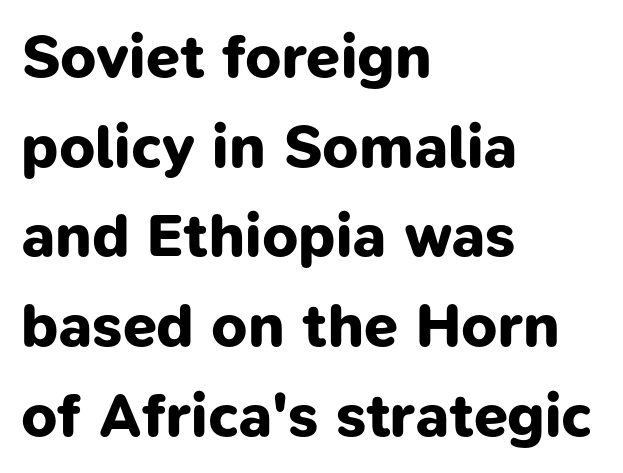
In CSS terms this would be text-align: left. Vertical spacing — default. Look at the bottom of the vertical strokes: they stop flat, with no serifs. This is heavy type, rendered in bold. A bare baseline throughout the passage. These lines are rendered in a variable-pitch font.
